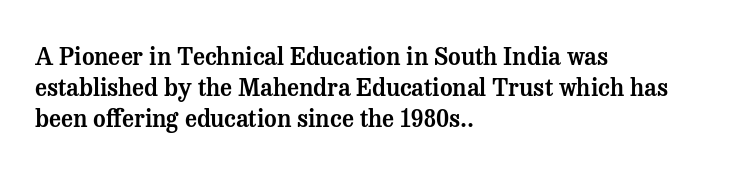
The image shows 24 px text type, upright; set left-aligned, normal line spacing (1.29x), normal letter spacing, not underlined.
